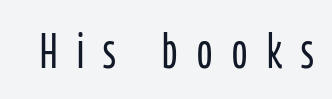
Q: Is the text bold? A: No.
Q: Is the text italic (slanted)? A: No, it is upright.
Q: Is the typeface a serif or a sans-serif typeface? A: Sans-serif.
Q: Is the text underlined? A: No.
Q: Is the spacing between letters normal or unusually wide? A: Unusually wide.
Q: Width (condensed, normal, or wide)? A: Condensed.
Q: Stroke contrast? A: Low.
Q: x-height? A: Medium.
Q: Monospaced? A: No.
